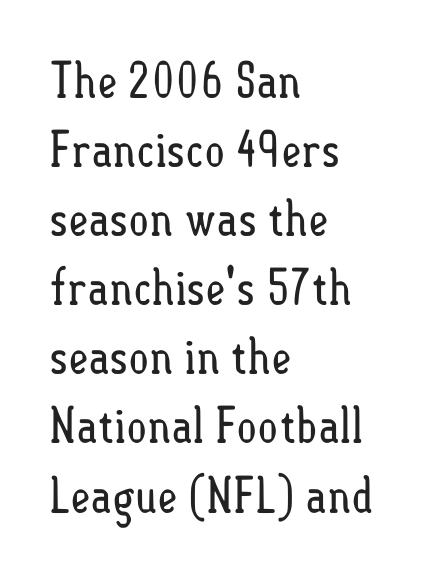
Any mark beneath the type? The region is blank. Left-aligned paragraph, ragged on the right. Quick note: not italic, upright. Counters stay open thanks to moderate or lighter strokes.
